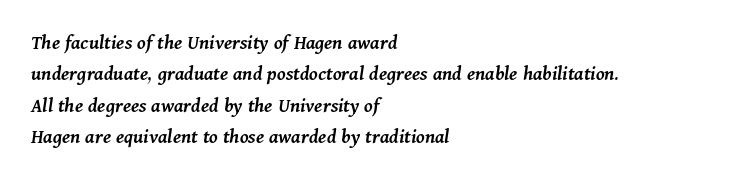
{"italic": "yes", "lean": "right", "slant_degrees": 11, "bold": "semi", "underline": "no", "align": "left", "line_spacing": "normal", "line_spacing_ratio": 1.5, "letter_spacing": "normal", "letter_spacing_em": 0.0, "glyph_px": 21}
